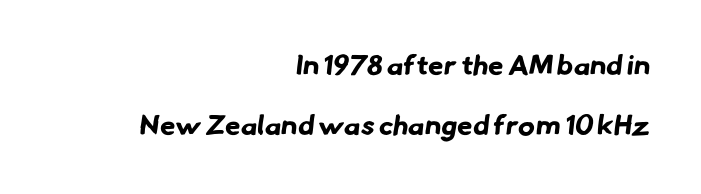
The image shows 28 px bold sans-serif type; set right-aligned, loose line spacing (2.15x), normal letter spacing, not underlined; low stroke contrast and a small x-height.
